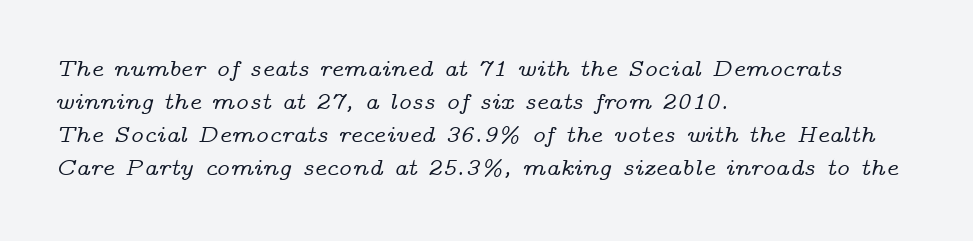
The axis of the letterforms is tilted away from vertical. In CSS terms this would be text-align: left. Reading down the column, the eye jumps a familiar distance to each next line. The strip under each line holds only bare page. The gaps between neighbouring characters are ordinary and unremarkable.
